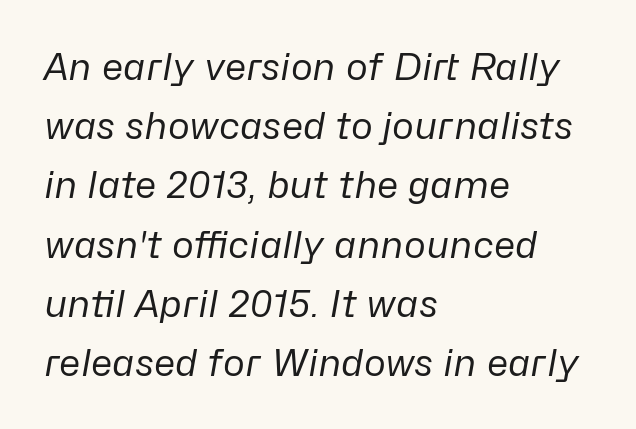
Q: Is the text bold? A: No.
Q: Is the text italic (slanted)? A: Yes, it leans right by about 10 degrees.
Q: Is the text underlined? A: No.
Q: How is the paragraph aligned? A: Left-aligned.
Q: Is the spacing between letters normal or unusually wide? A: Normal.
Q: Is the spacing between lines tight, normal or loose? A: Normal.
Q: Width (condensed, normal, or wide)? A: Normal.
Q: Stroke contrast? A: Low.
Q: x-height? A: Medium.
Q: Monospaced? A: No.
